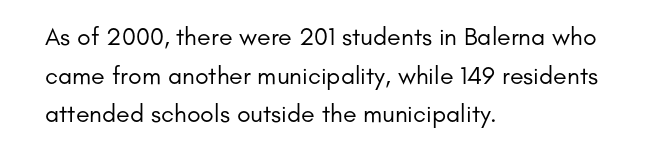
Q: Is the text bold? A: No.
Q: Is the text italic (slanted)? A: No, it is upright.
Q: Is the text underlined? A: No.
Q: How is the paragraph aligned? A: Left-aligned.
Q: Is the spacing between letters normal or unusually wide? A: Normal.
Q: Is the spacing between lines tight, normal or loose? A: Normal.
